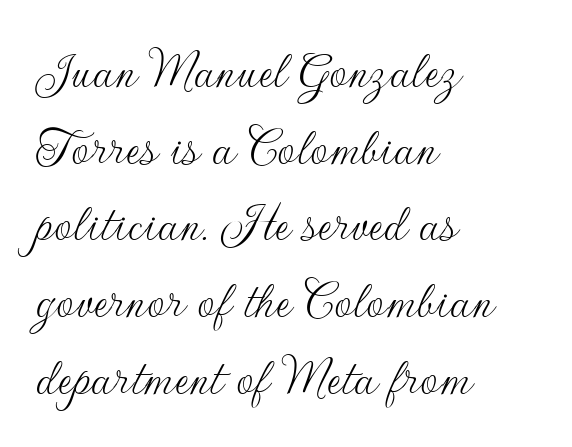
The glyphs are unaccompanied by any horizontal stroke below them. This block has exactly the height ordinary leading produces. Think of a printed novel: that variable character pitch is what you see here. Serif or sans? Sans — the stroke terminals are bare. Each line starts at the same left margin while the right side varies.
